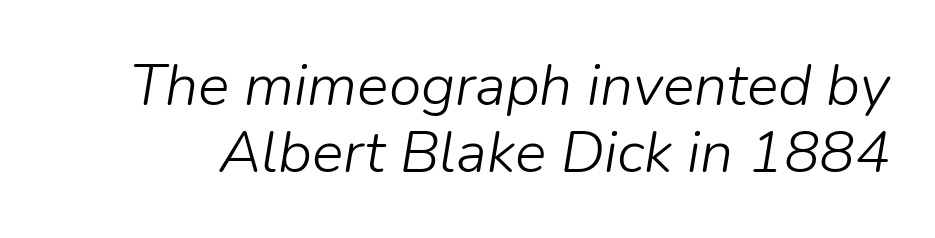
The image shows 59 px light type, italic (leaning right); set tight line spacing (1.13x), normal letter spacing, not underlined; low stroke contrast and a medium x-height.
